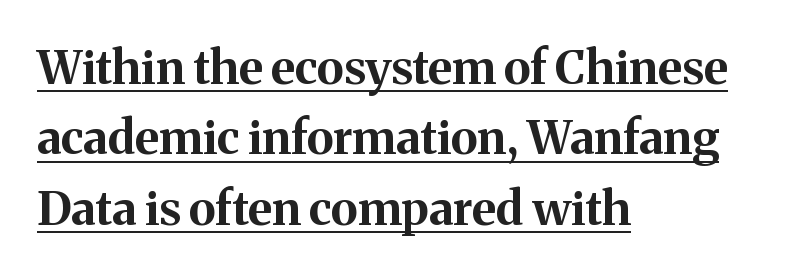
Q: Is the text bold? A: Yes.
Q: Is the text italic (slanted)? A: No, it is upright.
Q: Is the typeface a serif or a sans-serif typeface? A: Serif.
Q: Is the text underlined? A: Yes.
Q: How is the paragraph aligned? A: Left-aligned.
Q: Is the spacing between letters normal or unusually wide? A: Normal.
Q: Is the spacing between lines tight, normal or loose? A: Normal.
Q: Width (condensed, normal, or wide)? A: Normal.
Q: Stroke contrast? A: Medium.
Q: x-height? A: Medium.
Q: Monospaced? A: No.
